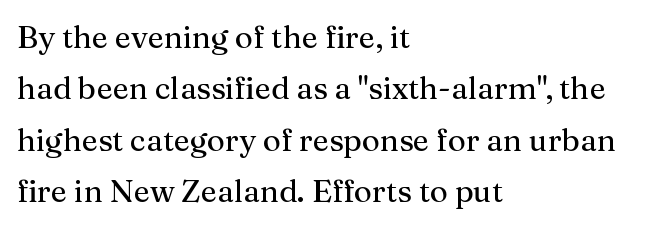
{"serif": "yes", "italic": "no", "width": "normal", "stroke_contrast": "medium", "x_height": "medium", "monospaced": "no", "underline": "no", "align": "left", "line_spacing": "normal", "line_spacing_ratio": 1.66, "letter_spacing": "normal", "letter_spacing_em": 0.0, "glyph_px": 31}
